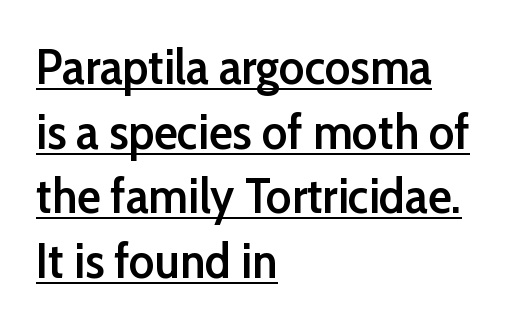
Do the letters lean? They stand straight. The setting favours the left margin, as ordinary paragraphs usually do. Is this a sans? Yes — the strokes have no serifs. There is no visible air inserted between adjacent glyphs. Is there an underline? Yes — a line sits under the letters. Is there much room between lines? A standard amount, neither cramped nor airy.
